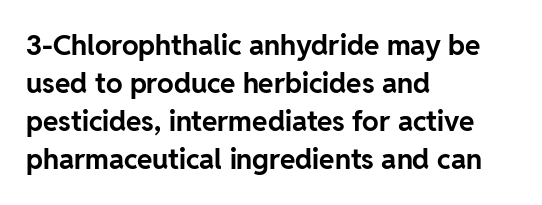
Q: Is the text bold? A: Yes.
Q: Is the text italic (slanted)? A: No, it is upright.
Q: Is the typeface a serif or a sans-serif typeface? A: Sans-serif.
Q: Is the text underlined? A: No.
Q: How is the paragraph aligned? A: Left-aligned.
Q: Is the spacing between letters normal or unusually wide? A: Normal.
Q: Is the spacing between lines tight, normal or loose? A: Normal.
Q: Width (condensed, normal, or wide)? A: Normal.
Q: Stroke contrast? A: Low.
Q: x-height? A: Medium.
Q: Monospaced? A: No.
